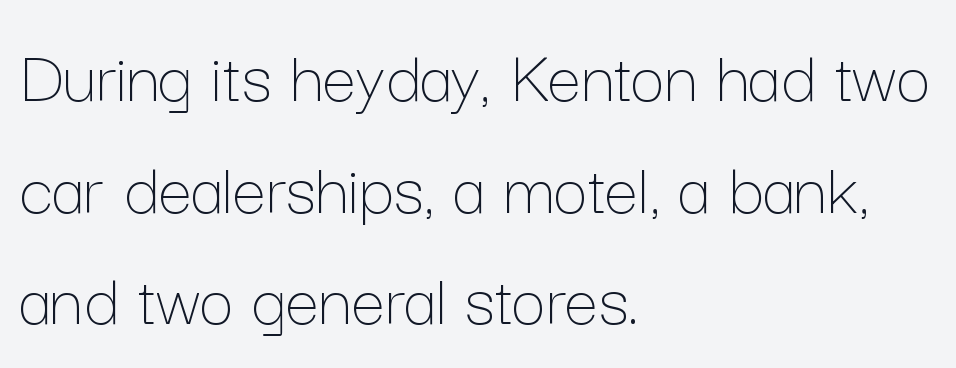
The image shows 76 px thin type, upright; set left-aligned, normal line spacing (1.47x), normal letter spacing, not underlined; low stroke contrast and a medium x-height.
